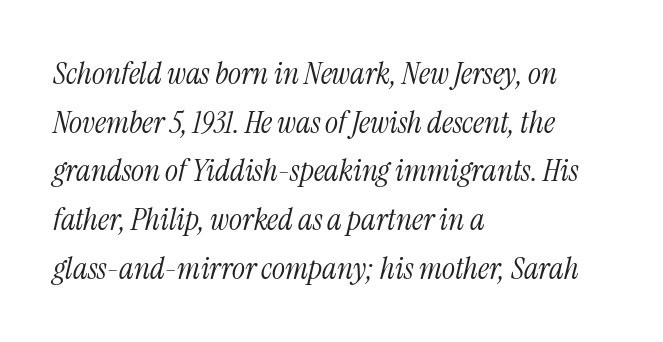
Q: Is the text bold? A: No.
Q: Is the text italic (slanted)? A: Yes, it leans right by about 13 degrees.
Q: Is the typeface a serif or a sans-serif typeface? A: Serif.
Q: Is the text underlined? A: No.
Q: How is the paragraph aligned? A: Left-aligned.
Q: Is the spacing between letters normal or unusually wide? A: Normal.
Q: Is the spacing between lines tight, normal or loose? A: Normal.
Q: Width (condensed, normal, or wide)? A: Condensed.
Q: Stroke contrast? A: Medium.
Q: x-height? A: Medium.
Q: Monospaced? A: No.
